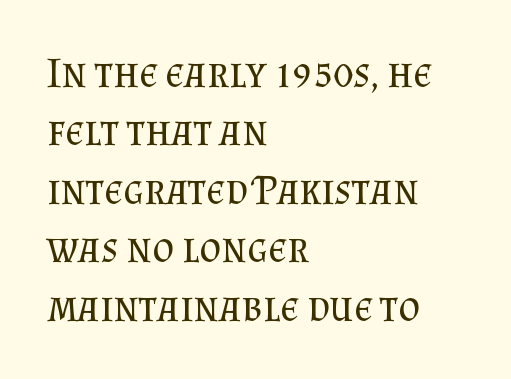
Q: Is the text bold? A: No.
Q: Is the text italic (slanted)? A: No, it is upright.
Q: Is the typeface a serif or a sans-serif typeface? A: Serif.
Q: Is the text underlined? A: No.
Q: How is the paragraph aligned? A: Left-aligned.
Q: Is the spacing between letters normal or unusually wide? A: Normal.
Q: Is the spacing between lines tight, normal or loose? A: Normal.
Q: Width (condensed, normal, or wide)? A: Normal.
Q: Stroke contrast? A: Medium.
Q: x-height? A: Small.
Q: Monospaced? A: No.
